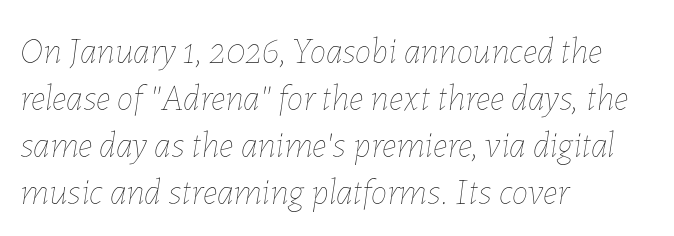
Spacing verdict: proportional, widths tailored to each character. Each line starts at the same left margin while the right side varies. Stems here are at most as thick as an everyday book face. Default kerning and tracking; the words read as compact shapes. Honestly, the row spacing looks completely unremarkable.
